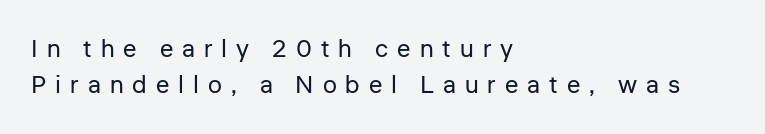
Rendered with straight, roman letterforms. You could only call the tracking loose — the letters float apart. Decoration check: the copy has no underline. Horizontal alignment here is leftward, the default for most running prose. Rows of type keep a routine distance in the vertical direction.
